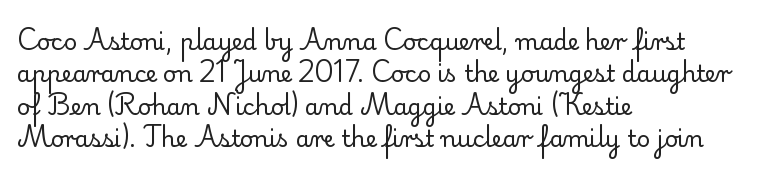
Q: Is the text bold? A: No.
Q: Is the text italic (slanted)? A: No, it is upright.
Q: Is the text underlined? A: No.
Q: How is the paragraph aligned? A: Left-aligned.
Q: Is the spacing between letters normal or unusually wide? A: Normal.
Q: Is the spacing between lines tight, normal or loose? A: Normal.
